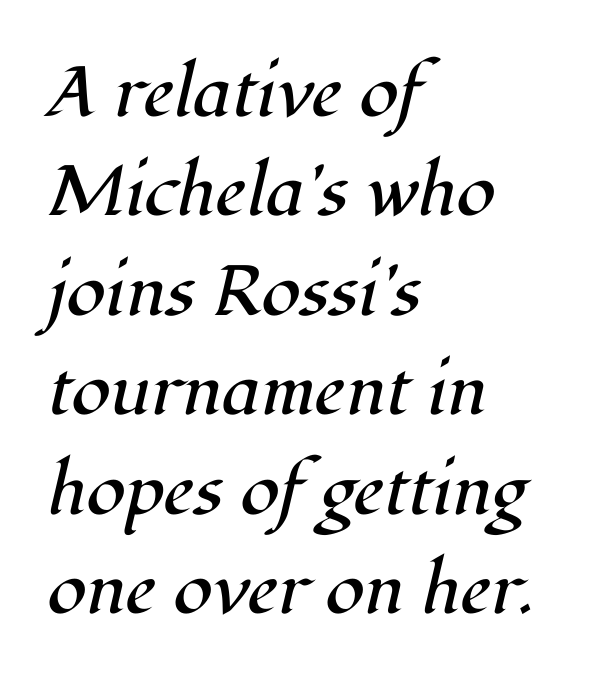
{"serif": "yes", "italic": "yes", "lean": "right", "slant_degrees": 12, "bold": "no", "weight": "regular", "width": "normal", "stroke_contrast": "high", "x_height": "medium", "monospaced": "no", "underline": "no", "align": "left", "line_spacing": "normal", "line_spacing_ratio": 1.4, "letter_spacing": "normal", "letter_spacing_em": 0.0, "glyph_px": 71}
